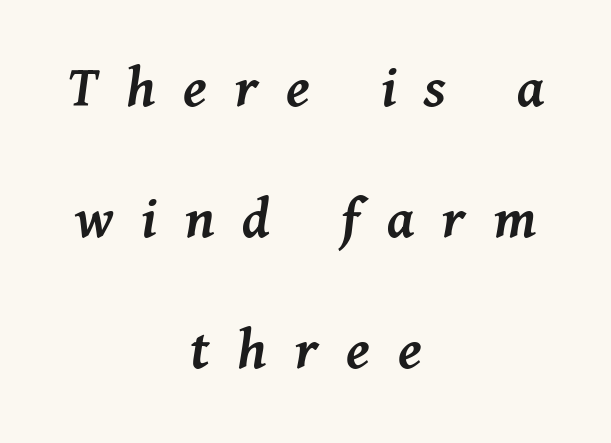
Loosely led — the rows are spread out. Layout note: lines centered. Note the varied advance widths — an 'i' is clearly narrower than an 'm'. Words appear elongated and porous because spacing is wide. Notice the strokes are somewhat thickened but not fully heavy: this is a semibold. The foot of each line stays bare and open.
